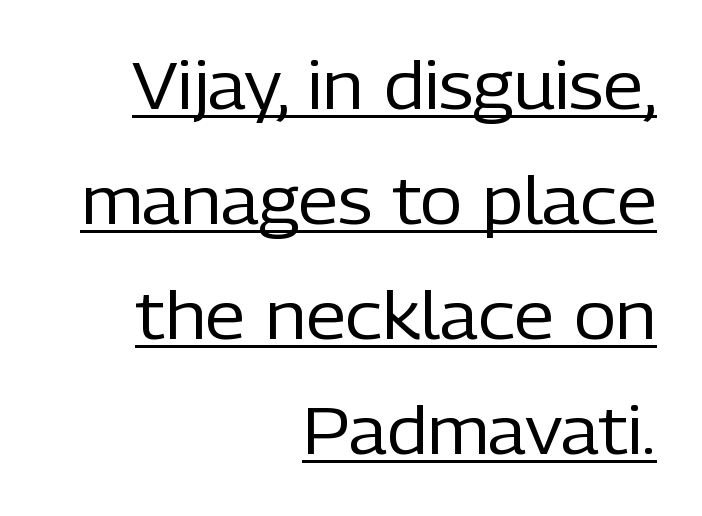
Q: Is the text bold? A: No.
Q: Is the text italic (slanted)? A: No, it is upright.
Q: Is the typeface a serif or a sans-serif typeface? A: Sans-serif.
Q: Is the text underlined? A: Yes.
Q: How is the paragraph aligned? A: Right-aligned.
Q: Is the spacing between letters normal or unusually wide? A: Normal.
Q: Width (condensed, normal, or wide)? A: Normal.
Q: Stroke contrast? A: Low.
Q: x-height? A: Medium.
Q: Monospaced? A: No.
